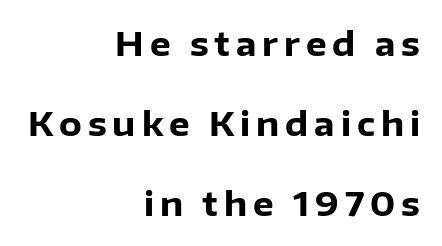
The image shows 33 px heavy sans-serif type, upright; set right-aligned, loose line spacing (2.42x), not underlined; low stroke contrast and a medium x-height.
